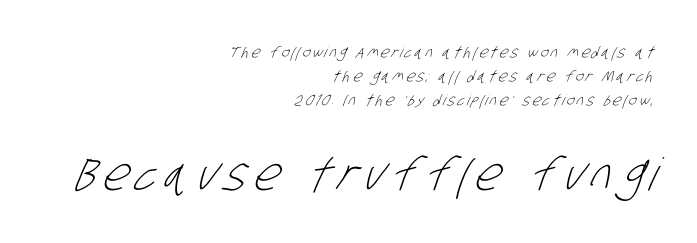
Q: Is the text bold? A: No.
Q: Is the typeface a serif or a sans-serif typeface? A: Sans-serif.
Q: Is the text underlined? A: No.
Q: How is the paragraph aligned? A: Right-aligned.
Q: Is the spacing between lines tight, normal or loose? A: Normal.
Q: Which block of text is set in a larger size, the first (top) or the second (bottom)? A: The second (bottom) one.
Q: Width (condensed, normal, or wide)? A: Condensed.
Q: Stroke contrast? A: Low.
Q: x-height? A: Large.
Q: Monospaced? A: No.
